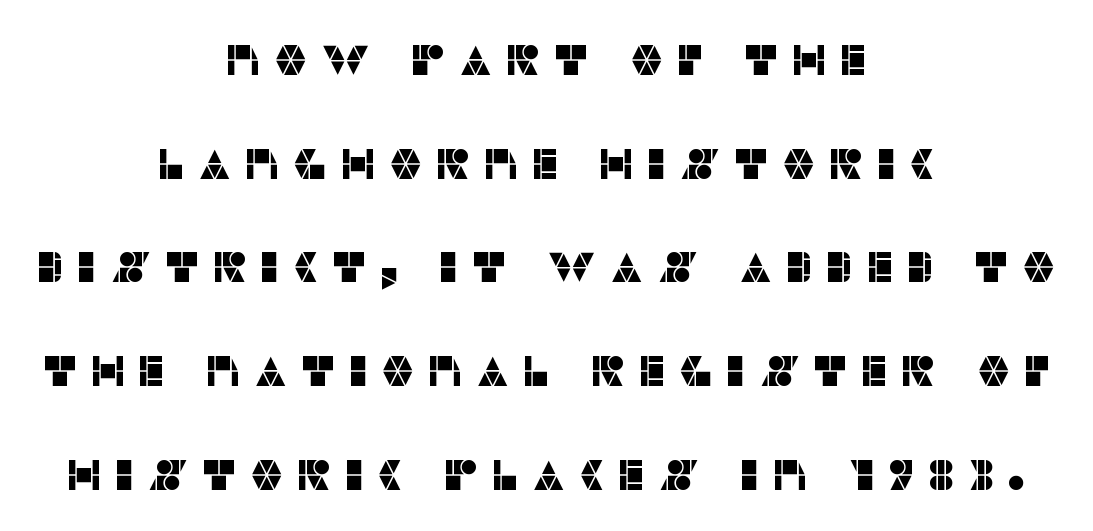
Q: Is the text italic (slanted)? A: No, it is upright.
Q: Is the typeface a serif or a sans-serif typeface? A: Sans-serif.
Q: Is the text underlined? A: No.
Q: How is the paragraph aligned? A: Centered.
Q: Is the spacing between letters normal or unusually wide? A: Unusually wide.
Q: Is the spacing between lines tight, normal or loose? A: Loose.
Q: Width (condensed, normal, or wide)? A: Normal.
Q: Stroke contrast? A: Low.
Q: x-height? A: Large.
Q: Monospaced? A: No.
